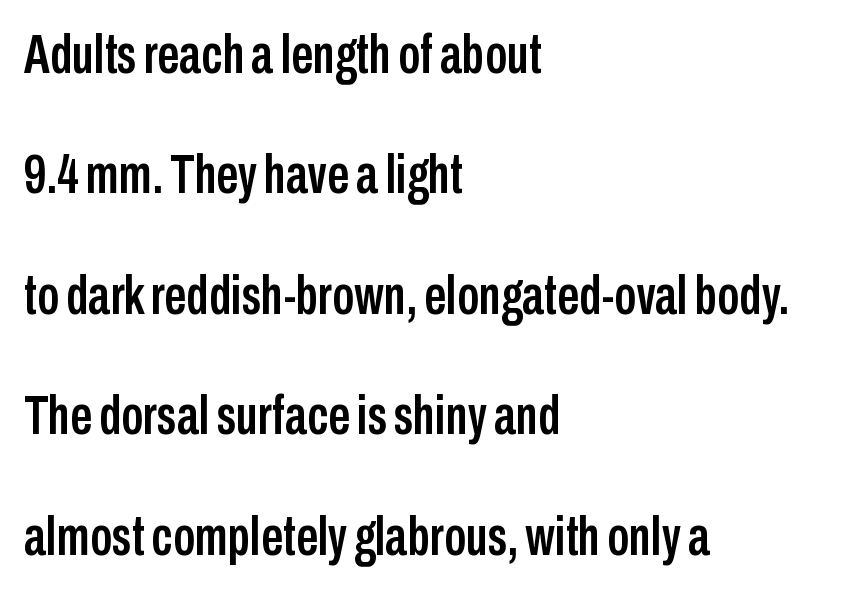
Vertical spacing — loose. The face used here is proportionally spaced, like ordinary book or web type. Does extra space separate the letters? No, they use regular spacing. Line starts are locked; line ends wander. Anything drawn beneath the words? Only blank space.
